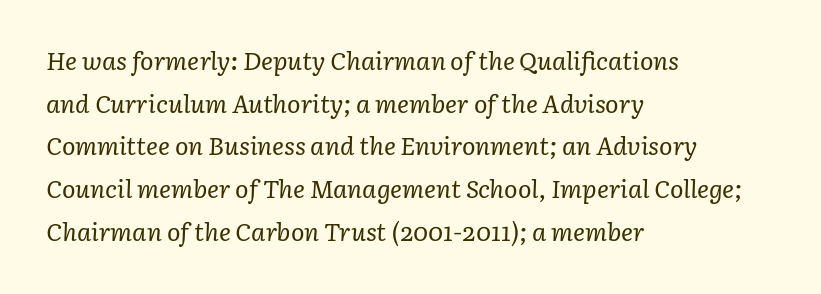
{"italic": "yes", "lean": "right", "slant_degrees": 3, "bold": "no", "underline": "no", "align": "left", "line_spacing_ratio": 1.71, "letter_spacing": "normal", "letter_spacing_em": 0.0, "glyph_px": 25}
